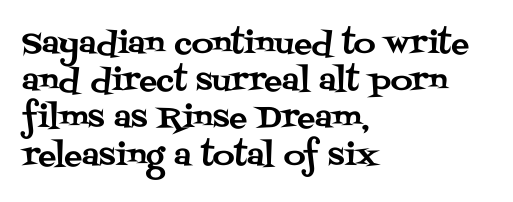
Q: Is the text italic (slanted)? A: No, it is upright.
Q: Is the typeface a serif or a sans-serif typeface? A: Serif.
Q: Is the text underlined? A: No.
Q: How is the paragraph aligned? A: Left-aligned.
Q: Is the spacing between letters normal or unusually wide? A: Normal.
Q: Width (condensed, normal, or wide)? A: Normal.
Q: Stroke contrast? A: Medium.
Q: x-height? A: Large.
Q: Monospaced? A: No.
